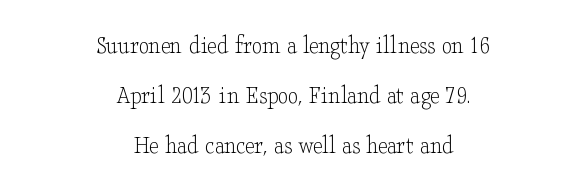
Q: Is the text bold? A: No.
Q: Is the text italic (slanted)? A: No, it is upright.
Q: Is the text underlined? A: No.
Q: How is the paragraph aligned? A: Centered.
Q: Is the spacing between letters normal or unusually wide? A: Normal.
Q: Is the spacing between lines tight, normal or loose? A: Loose.
